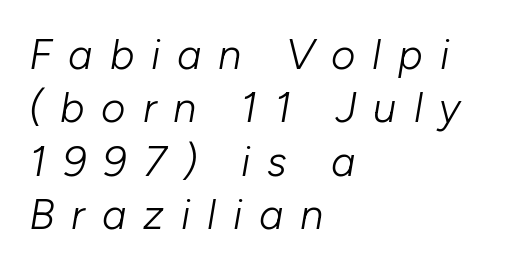
{"italic": "yes", "lean": "right", "slant_degrees": 10, "bold": "no", "weight": "light", "width": "normal", "stroke_contrast": "low", "x_height": "medium", "monospaced": "no", "underline": "no", "align": "left", "line_spacing": "normal", "line_spacing_ratio": 1.27, "letter_spacing": "wide", "letter_spacing_em": 0.4, "glyph_px": 42}
